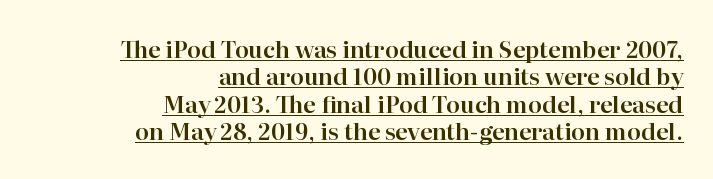
Q: Is the text italic (slanted)? A: No, it is upright.
Q: Is the text underlined? A: Yes.
Q: How is the paragraph aligned? A: Right-aligned.
Q: Is the spacing between letters normal or unusually wide? A: Normal.
